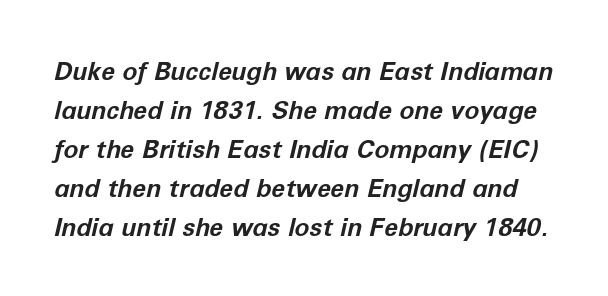
Q: Is the text bold? A: Yes.
Q: Is the text italic (slanted)? A: Yes, it leans right by about 12 degrees.
Q: Is the text underlined? A: No.
Q: Is the spacing between letters normal or unusually wide? A: Normal.
Q: Is the spacing between lines tight, normal or loose? A: Normal.
